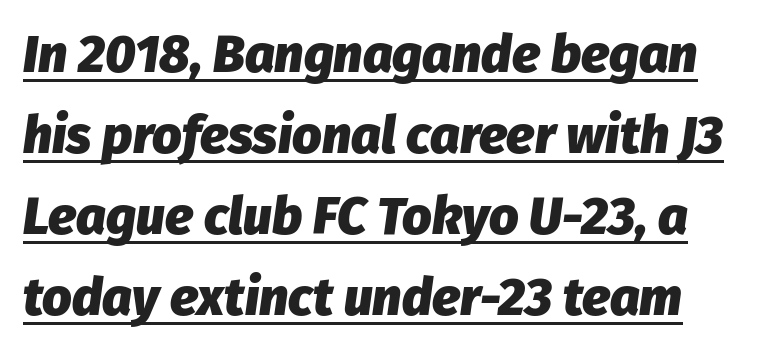
{"italic": "yes", "lean": "right", "slant_degrees": 8, "bold": "yes", "weight": "heavy", "width": "normal", "stroke_contrast": "low", "x_height": "medium", "monospaced": "no", "underline": "yes", "line_spacing": "normal", "line_spacing_ratio": 1.56, "letter_spacing": "normal", "letter_spacing_em": 0.0, "glyph_px": 52}
